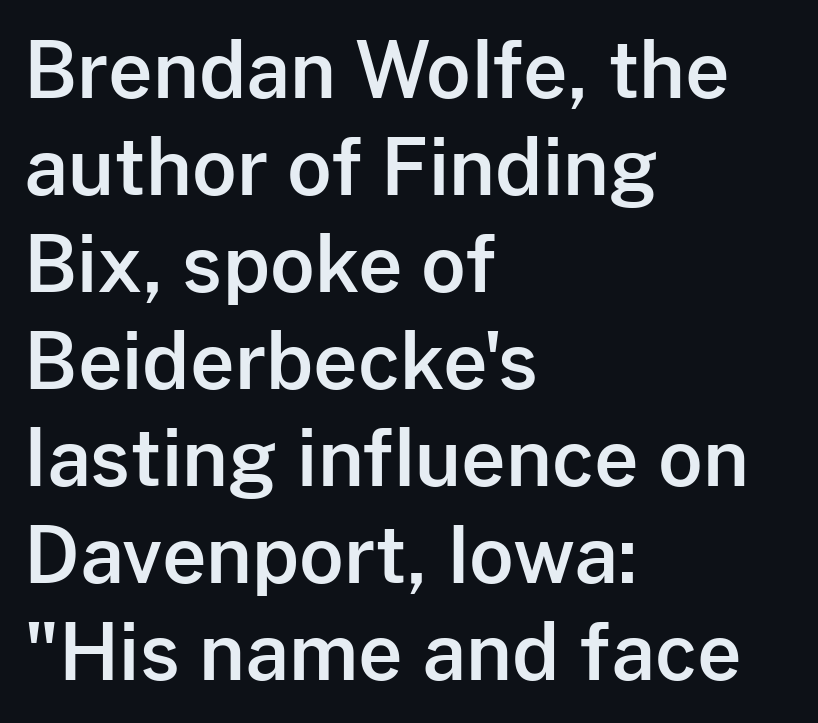
{"serif": "no", "italic": "no", "width": "normal", "stroke_contrast": "low", "x_height": "medium", "monospaced": "no", "underline": "no", "align": "left", "line_spacing": "normal", "line_spacing_ratio": 1.26, "letter_spacing": "normal", "letter_spacing_em": 0.0, "glyph_px": 77}
